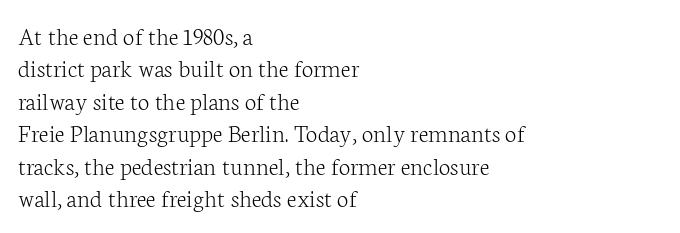
The image shows 26 px text type, upright; set left-aligned, normal line spacing (1.25x), normal letter spacing, not underlined.
